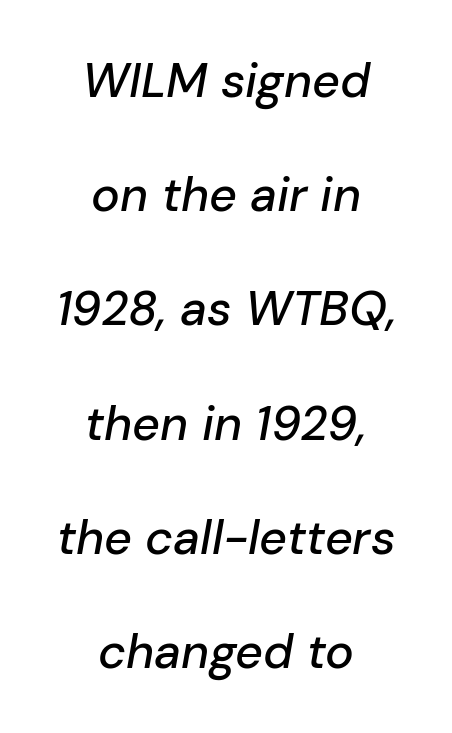
Q: Is the text italic (slanted)? A: Yes, it leans right by about 10 degrees.
Q: Is the text underlined? A: No.
Q: How is the paragraph aligned? A: Centered.
Q: Is the spacing between letters normal or unusually wide? A: Normal.
Q: Is the spacing between lines tight, normal or loose? A: Loose.
Q: Width (condensed, normal, or wide)? A: Normal.
Q: Stroke contrast? A: Low.
Q: x-height? A: Medium.
Q: Monospaced? A: No.
